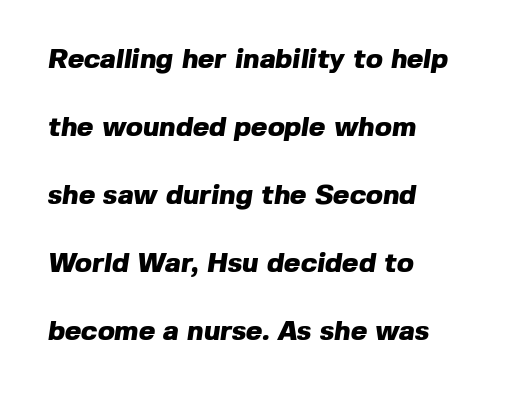
The image shows 28 px heavy sans-serif type; set left-aligned, loose line spacing (2.43x), normal letter spacing, not underlined; a medium x-height.
